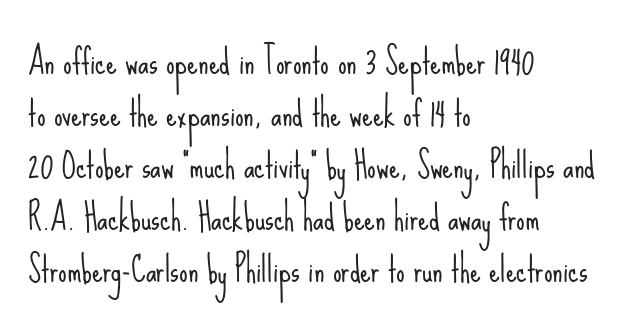
Quick note: underline off. Think of a printed novel: that variable character pitch is what you see here. Stroke mass is kept to a normal reading level or below. Tracking value appears to be zero — textbook default spacing.
